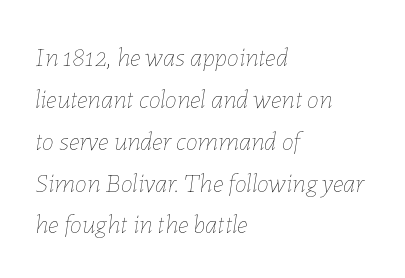
The image shows 27 px text type, italic (leaning right); set left-aligned, normal line spacing (1.55x), normal letter spacing, not underlined.
